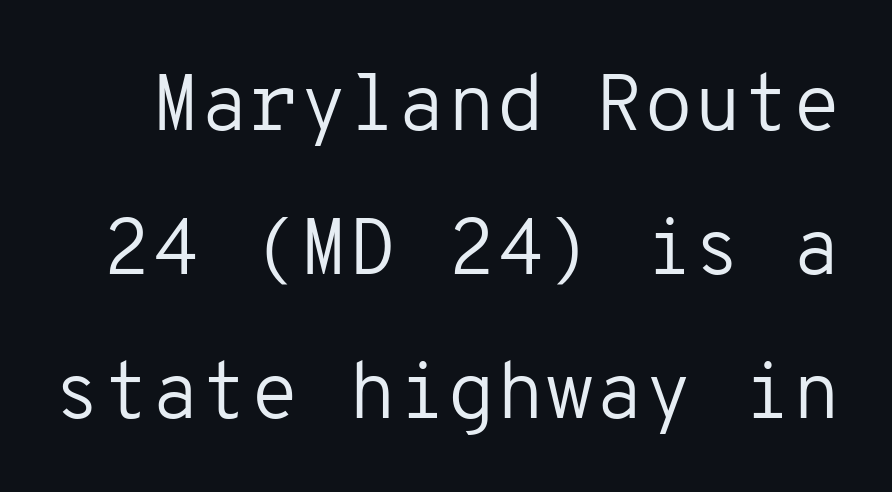
{"serif": "no", "italic": "no", "bold": "no", "weight": "regular", "width": "normal", "stroke_contrast": "low", "x_height": "medium", "monospaced": "yes", "underline": "no", "line_spacing_ratio": 1.8, "letter_spacing": "normal", "letter_spacing_em": 0.0, "glyph_px": 80}
